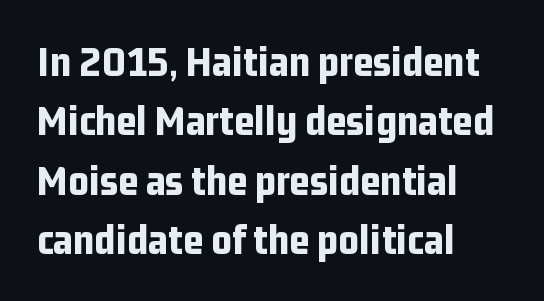
Q: Is the text bold? A: Yes.
Q: Is the text italic (slanted)? A: No, it is upright.
Q: Is the typeface a serif or a sans-serif typeface? A: Sans-serif.
Q: Is the text underlined? A: No.
Q: How is the paragraph aligned? A: Left-aligned.
Q: Is the spacing between letters normal or unusually wide? A: Normal.
Q: Is the spacing between lines tight, normal or loose? A: Normal.
Q: Width (condensed, normal, or wide)? A: Condensed.
Q: Stroke contrast? A: Low.
Q: x-height? A: Medium.
Q: Monospaced? A: No.
